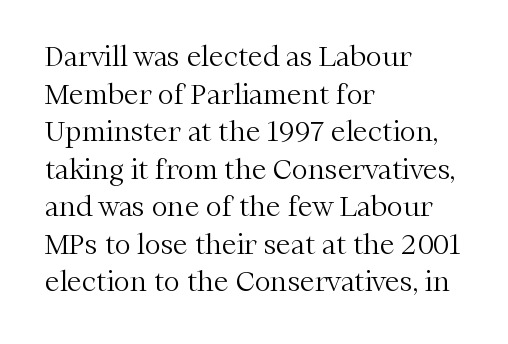
The image shows 27 px text type, upright; set left-aligned, normal line spacing (1.39x), normal letter spacing, not underlined.
